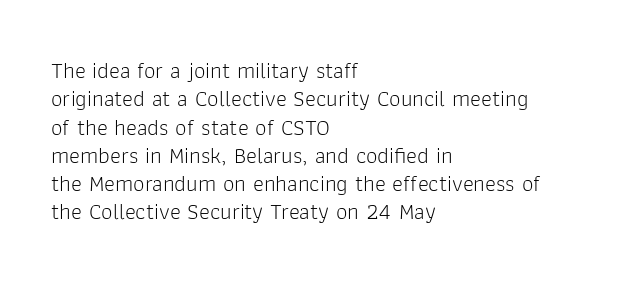
Nobody touched the tracking dial on this one. Visually the block forms a straight wall on the left and a jagged coastline on the right. Posture: upright roman. Beneath every word, the page is bare.
